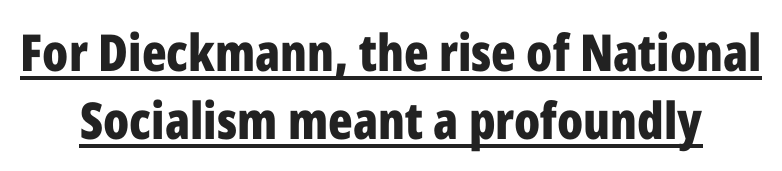
Q: Is the text bold? A: Yes.
Q: Is the text italic (slanted)? A: No, it is upright.
Q: Is the typeface a serif or a sans-serif typeface? A: Sans-serif.
Q: Is the text underlined? A: Yes.
Q: Is the spacing between letters normal or unusually wide? A: Normal.
Q: Is the spacing between lines tight, normal or loose? A: Normal.
Q: Width (condensed, normal, or wide)? A: Condensed.
Q: Stroke contrast? A: Low.
Q: x-height? A: Medium.
Q: Monospaced? A: No.
